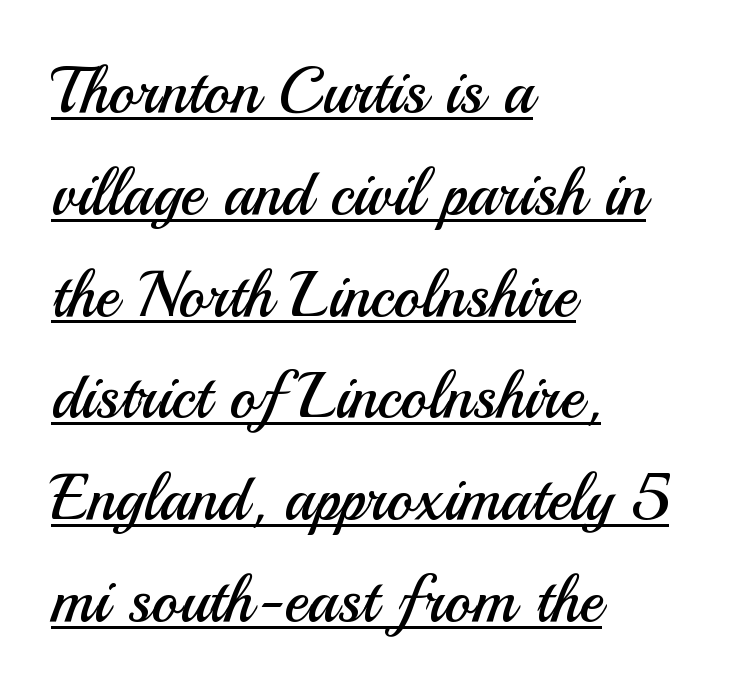
The image shows 64 px regular-weight sans-serif type; set left-aligned, normal line spacing (1.59x), normal letter spacing, underlined; medium stroke contrast and a small x-height.
